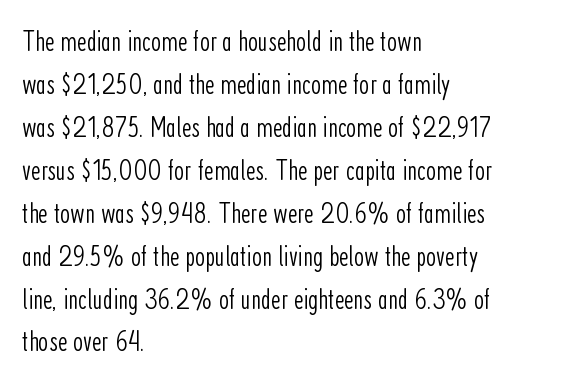
Rendered with straight, roman letterforms. The gaps between neighbouring characters are ordinary and unremarkable. Vertical stems look standard width or narrower in stroke. The zone under the glyphs is completely vacant. You can tell from the bare stems that sans-serif type was used. A classic flush-left, rag-right setting is used for this passage.
